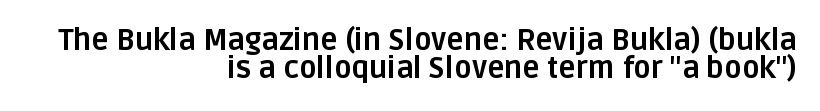
{"serif": "no", "italic": "no", "bold": "yes", "weight": "bold", "width": "normal", "stroke_contrast": "low", "x_height": "large", "monospaced": "no", "underline": "no", "align": "right", "line_spacing": "tight", "line_spacing_ratio": 0.97, "letter_spacing": "normal", "letter_spacing_em": 0.0, "glyph_px": 29}
